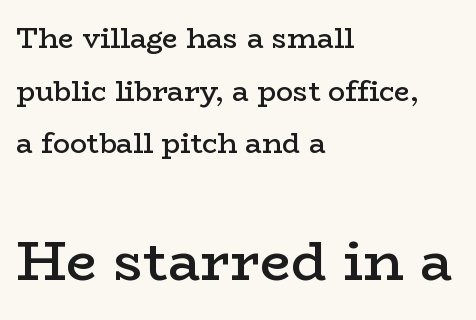
Look at the bottom of the vertical strokes: they flare into serifs here. Style check: upright. Think of a printed novel: that variable character pitch is what you see here. The lines in this sample share a left origin and differ only in where they stop. The characters look somewhat weighty, a semibold short of true bold.
